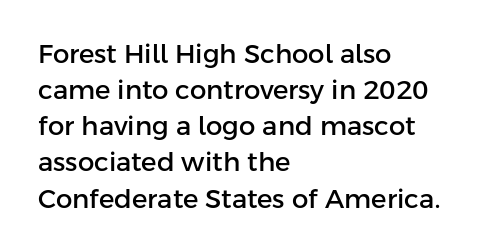
A typesetter would mark this as roman, not italic. Every row of glyphs begins at an identical x-position on the left. Descenders are the only things crossing below the line. Horizontal bands of white between lines are of average thickness.
